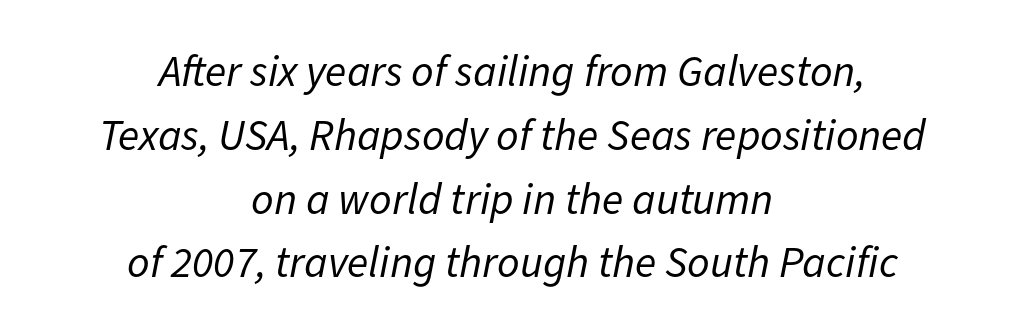
{"italic": "yes", "lean": "right", "slant_degrees": 11, "bold": "no", "weight": "regular", "width": "normal", "stroke_contrast": "low", "x_height": "medium", "monospaced": "no", "underline": "no", "align": "center", "line_spacing": "normal", "line_spacing_ratio": 1.45, "letter_spacing": "normal", "letter_spacing_em": 0.0, "glyph_px": 44}
